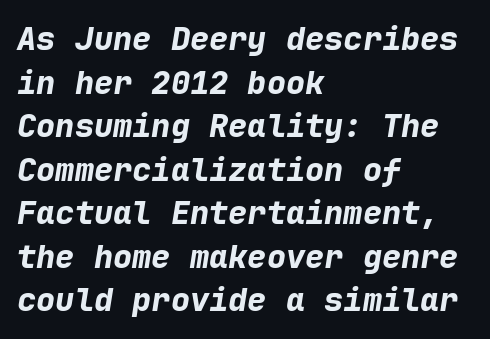
Q: Is the text bold? A: Yes.
Q: Is the text italic (slanted)? A: Yes, it leans right by about 9 degrees.
Q: Is the text underlined? A: No.
Q: How is the paragraph aligned? A: Left-aligned.
Q: Is the spacing between letters normal or unusually wide? A: Normal.
Q: Is the spacing between lines tight, normal or loose? A: Normal.
Q: Width (condensed, normal, or wide)? A: Normal.
Q: Stroke contrast? A: Low.
Q: x-height? A: Medium.
Q: Monospaced? A: Yes.
